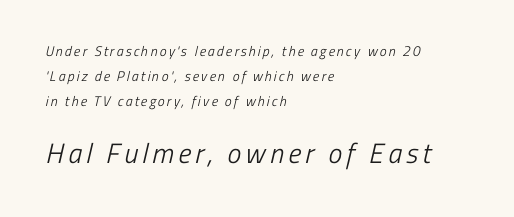
Q: Is the text bold? A: No.
Q: Is the typeface a serif or a sans-serif typeface? A: Sans-serif.
Q: Is the text underlined? A: No.
Q: How is the paragraph aligned? A: Left-aligned.
Q: Which block of text is set in a larger size, the first (top) or the second (bottom)? A: The second (bottom) one.
Q: Width (condensed, normal, or wide)? A: Condensed.
Q: Stroke contrast? A: Low.
Q: x-height? A: Medium.
Q: Monospaced? A: No.
